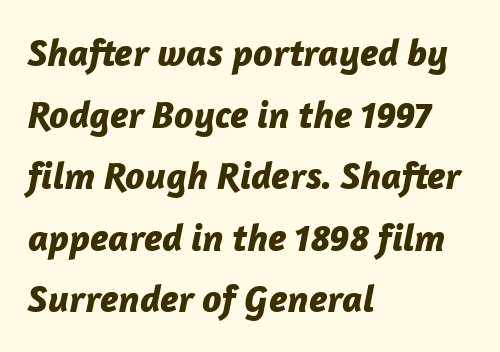
Observe the ordinary spacing: letters are neighbours, not strangers. Layout note: lines flush left. The passage shown is typed in a proportional face where columns would drift. One glance says typical: line gaps are just what's usual. Underlining? Definitely not there.
